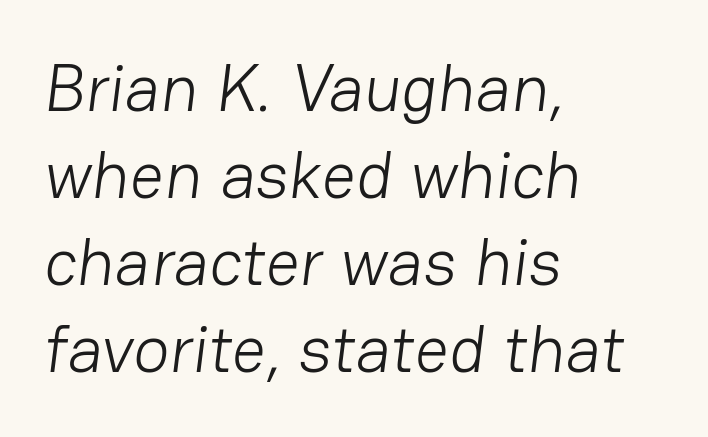
Normally led — the rows are evenly, conventionally spaced. The paragraph shown leans on its left margin. Has an underline been added? It has not. On a weight scale, this lands at 450 or below. Looks like regular typesetting: each glyph gets only the width it needs. The line texture is even and compact thanks to regular tracking.
